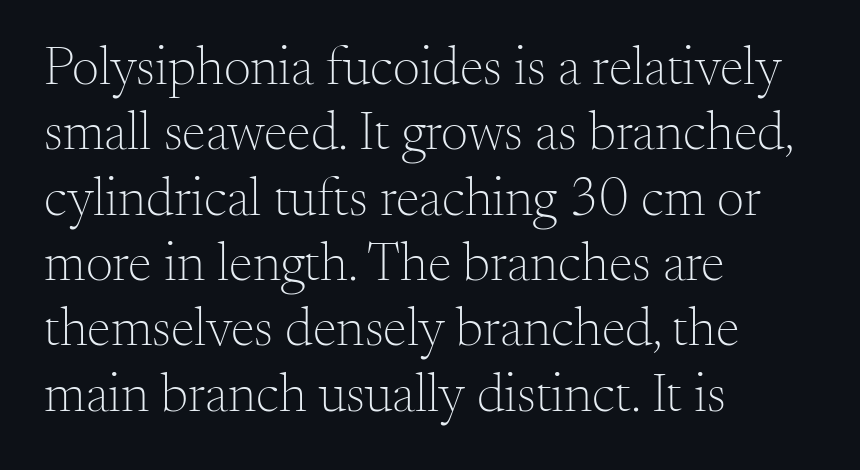
{"serif": "yes", "italic": "no", "bold": "no", "weight": "light", "width": "normal", "stroke_contrast": "medium", "x_height": "small", "monospaced": "no", "underline": "no", "align": "left", "line_spacing_ratio": 1.21, "letter_spacing": "normal", "letter_spacing_em": 0.0, "glyph_px": 54}
